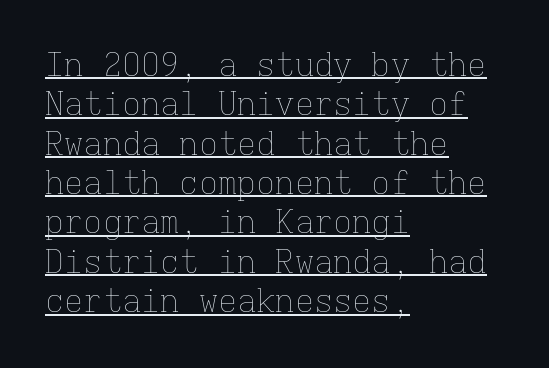
{"italic": "no", "bold": "no", "weight": "thin", "width": "normal", "stroke_contrast": "low", "x_height": "medium", "monospaced": "yes", "underline": "yes", "align": "left", "line_spacing_ratio": 1.23, "letter_spacing": "normal", "letter_spacing_em": 0.0, "glyph_px": 32}
